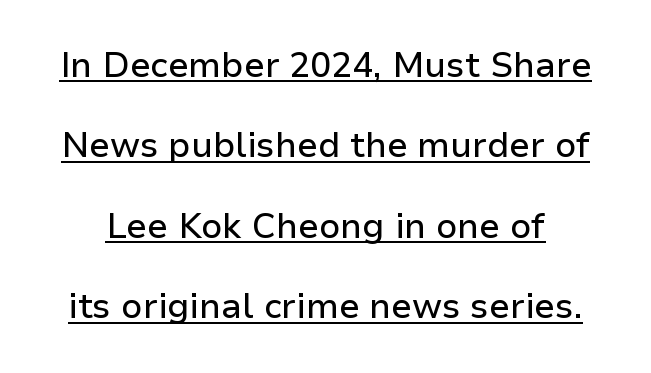
Q: Is the text italic (slanted)? A: No, it is upright.
Q: Is the typeface a serif or a sans-serif typeface? A: Sans-serif.
Q: Is the text underlined? A: Yes.
Q: Is the spacing between letters normal or unusually wide? A: Normal.
Q: Is the spacing between lines tight, normal or loose? A: Loose.
Q: Width (condensed, normal, or wide)? A: Normal.
Q: Stroke contrast? A: Low.
Q: x-height? A: Medium.
Q: Monospaced? A: No.
